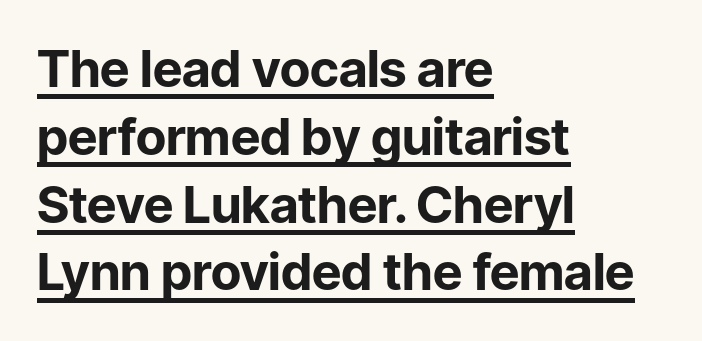
Compared with a centered layout, this one pins lines to the left instead. Classification — sans serif. This sample has the flowing, uneven cadence of proportional lettering. Successive baselines arrive at the customary interval.
